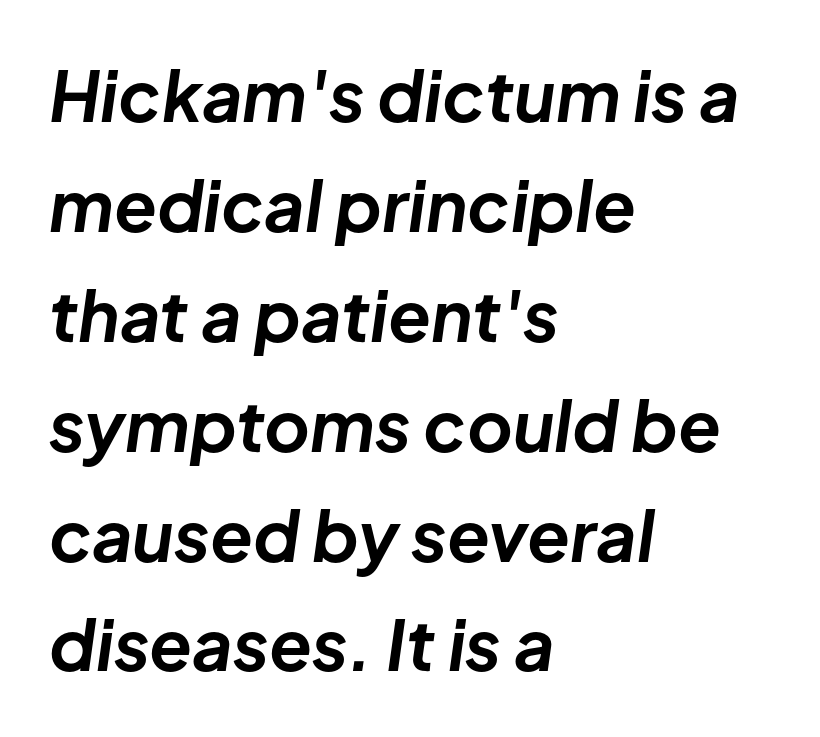
This is oblique type, the kind used for emphasis or titles. This rendering uses left alignment, leaving the right contour irregular. Do the characters align in a grid? No, the font is proportional. Nothing unusual about the tracking: characters are spaced as the font intends.
